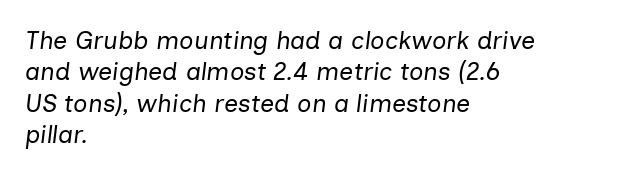
Each new line begins a customary step beneath the previous one. Every row of glyphs begins at an identical x-position on the left. The zone under the glyphs is completely vacant. Slant detected: the letters are inclined.
